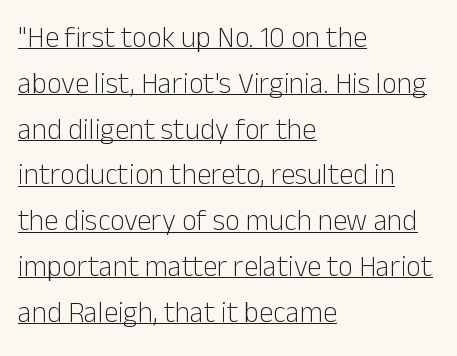
Q: Is the text bold? A: No.
Q: Is the text italic (slanted)? A: No, it is upright.
Q: Is the typeface a serif or a sans-serif typeface? A: Sans-serif.
Q: Is the text underlined? A: Yes.
Q: How is the paragraph aligned? A: Left-aligned.
Q: Is the spacing between letters normal or unusually wide? A: Normal.
Q: Is the spacing between lines tight, normal or loose? A: Normal.
Q: Width (condensed, normal, or wide)? A: Normal.
Q: Stroke contrast? A: Low.
Q: x-height? A: Medium.
Q: Monospaced? A: No.
